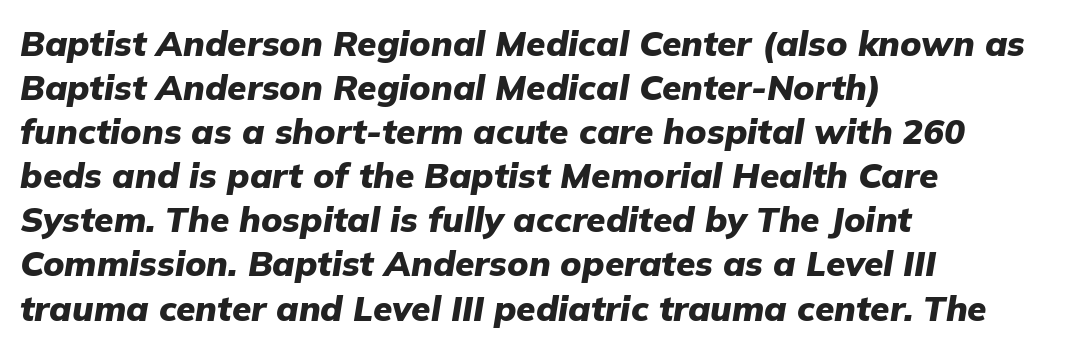
The image shows 35 px heavy type, italic (leaning right); set left-aligned, normal line spacing (1.26x), normal letter spacing, not underlined; low stroke contrast and a medium x-height.
